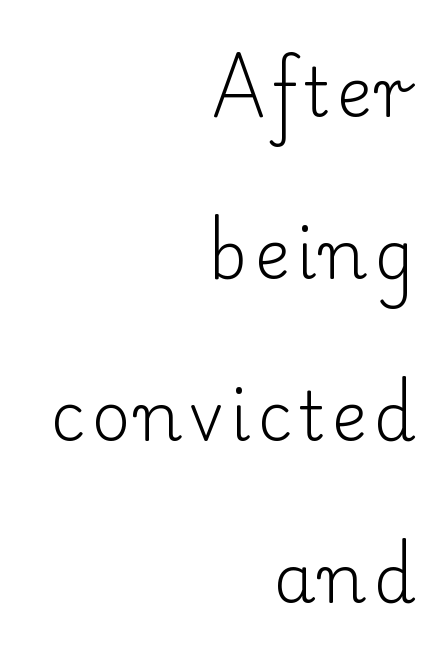
{"italic": "no", "bold": "no", "weight": "light", "width": "normal", "stroke_contrast": "low", "x_height": "small", "monospaced": "no", "underline": "no", "align": "right", "line_spacing": "loose", "line_spacing_ratio": 2.42, "glyph_px": 67}
